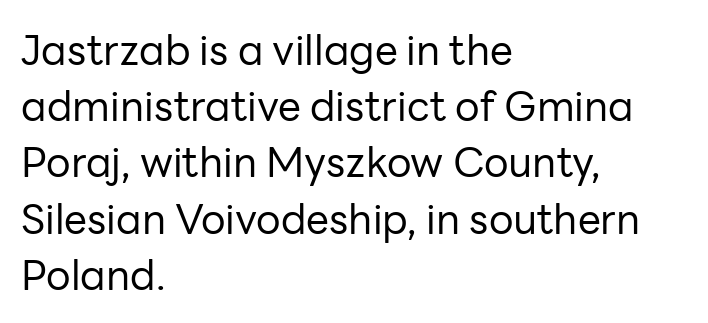
Q: Is the text bold? A: No.
Q: Is the text italic (slanted)? A: No, it is upright.
Q: Is the typeface a serif or a sans-serif typeface? A: Sans-serif.
Q: Is the text underlined? A: No.
Q: How is the paragraph aligned? A: Left-aligned.
Q: Is the spacing between letters normal or unusually wide? A: Normal.
Q: Is the spacing between lines tight, normal or loose? A: Normal.
Q: Width (condensed, normal, or wide)? A: Normal.
Q: Stroke contrast? A: Low.
Q: x-height? A: Medium.
Q: Monospaced? A: No.
